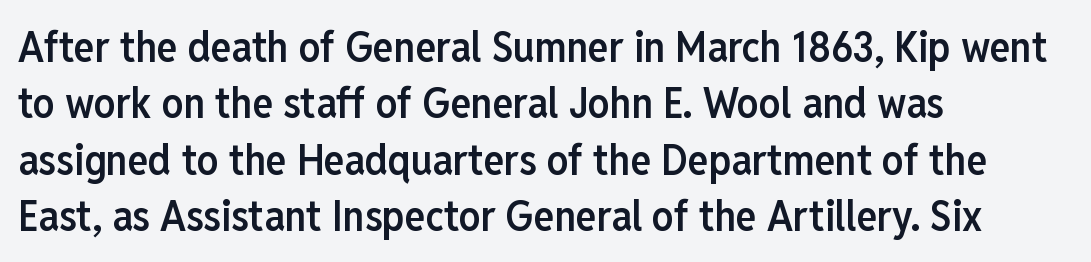
The rendering uses natural spacing where letterforms have individual widths. Baseline-to-baseline distance is the conventional proportion of letter height. Inter-character spacing is left at the font's built-in metrics. Is the type bold? Partly — it's a semibold, heavier than regular but not fully bold. In terms of letterform style, serifs are entirely absent. Letters rest on an invisible, unmarked baseline.
